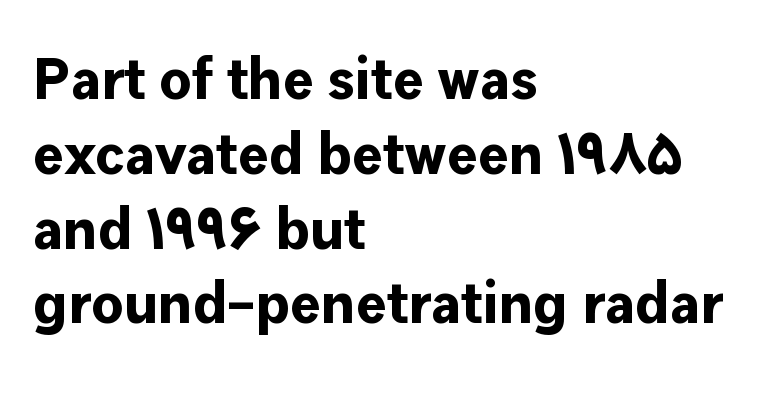
Q: Is the text bold? A: Yes.
Q: Is the text italic (slanted)? A: No, it is upright.
Q: Is the typeface a serif or a sans-serif typeface? A: Sans-serif.
Q: Is the text underlined? A: No.
Q: How is the paragraph aligned? A: Left-aligned.
Q: Is the spacing between letters normal or unusually wide? A: Normal.
Q: Is the spacing between lines tight, normal or loose? A: Normal.
Q: Width (condensed, normal, or wide)? A: Normal.
Q: Stroke contrast? A: Low.
Q: x-height? A: Medium.
Q: Monospaced? A: No.
